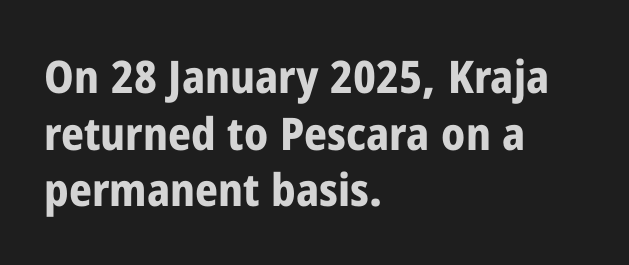
{"serif": "no", "italic": "no", "bold": "yes", "weight": "bold", "width": "condensed", "stroke_contrast": "low", "x_height": "medium", "monospaced": "no", "underline": "no", "align": "left", "line_spacing": "normal", "line_spacing_ratio": 1.26, "letter_spacing": "normal", "letter_spacing_em": 0.0, "glyph_px": 45}
